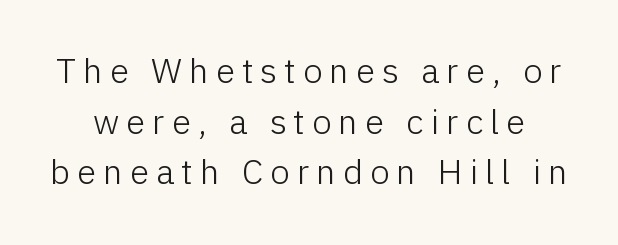
Q: Is the text bold? A: No.
Q: Is the text italic (slanted)? A: No, it is upright.
Q: Is the typeface a serif or a sans-serif typeface? A: Sans-serif.
Q: Is the text underlined? A: No.
Q: Is the spacing between letters normal or unusually wide? A: Unusually wide.
Q: Is the spacing between lines tight, normal or loose? A: Normal.
Q: Width (condensed, normal, or wide)? A: Normal.
Q: Stroke contrast? A: Low.
Q: x-height? A: Medium.
Q: Monospaced? A: No.
